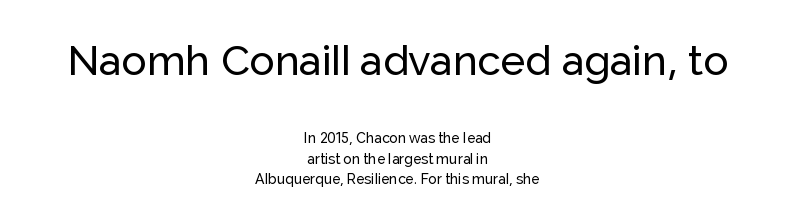
The image shows 42 px sans-serif type, upright; set centered, normal line spacing (1.45x), normal letter spacing, not underlined; the first (top) block is 3.0x larger; low stroke contrast and a medium x-height.
